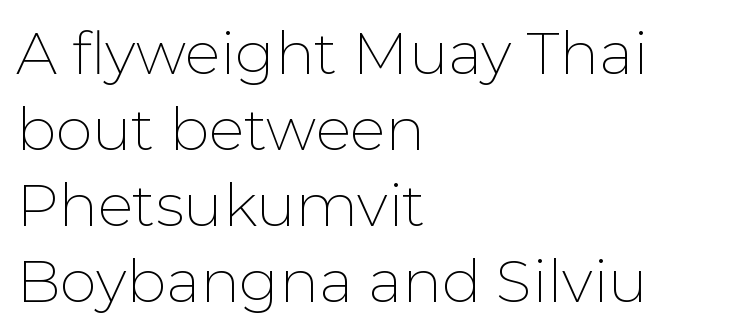
Q: Is the text bold? A: No.
Q: Is the text italic (slanted)? A: No, it is upright.
Q: Is the typeface a serif or a sans-serif typeface? A: Sans-serif.
Q: Is the text underlined? A: No.
Q: How is the paragraph aligned? A: Left-aligned.
Q: Is the spacing between letters normal or unusually wide? A: Normal.
Q: Is the spacing between lines tight, normal or loose? A: Normal.
Q: Width (condensed, normal, or wide)? A: Normal.
Q: Stroke contrast? A: Low.
Q: x-height? A: Medium.
Q: Monospaced? A: No.
